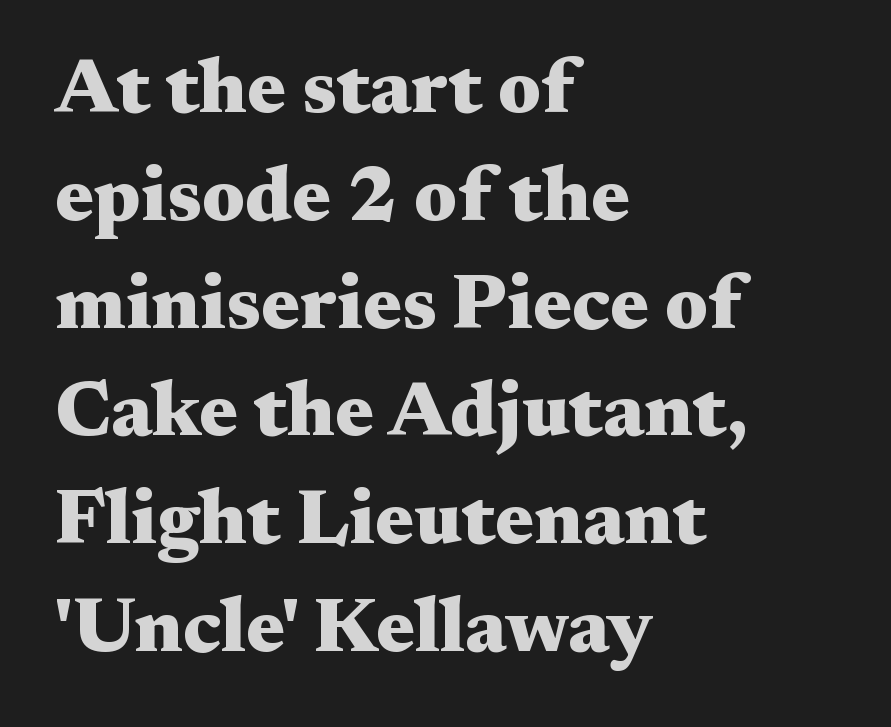
Q: Is the text bold? A: Yes.
Q: Is the text italic (slanted)? A: No, it is upright.
Q: Is the typeface a serif or a sans-serif typeface? A: Serif.
Q: Is the text underlined? A: No.
Q: How is the paragraph aligned? A: Left-aligned.
Q: Is the spacing between letters normal or unusually wide? A: Normal.
Q: Is the spacing between lines tight, normal or loose? A: Normal.
Q: Width (condensed, normal, or wide)? A: Wide.
Q: Stroke contrast? A: Medium.
Q: x-height? A: Medium.
Q: Monospaced? A: No.
